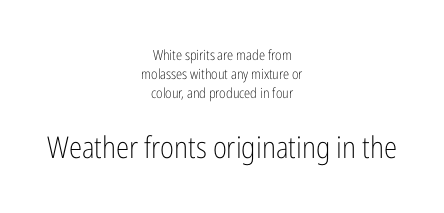
{"serif": "no", "italic": "no", "bold": "no", "weight": "light", "width": "condensed", "stroke_contrast": "low", "x_height": "medium", "monospaced": "no", "underline": "no", "align": "center", "line_spacing": "normal", "line_spacing_ratio": 1.34, "letter_spacing": "normal", "letter_spacing_em": 0.0, "larger_block": "second", "size_ratio": 2.14, "glyph_px": 30}
